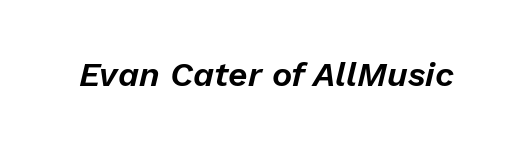
{"italic": "yes", "lean": "right", "slant_degrees": 13, "width": "normal", "stroke_contrast": "low", "x_height": "medium", "monospaced": "no", "underline": "no", "letter_spacing": "normal", "letter_spacing_em": 0.0, "glyph_px": 34}
